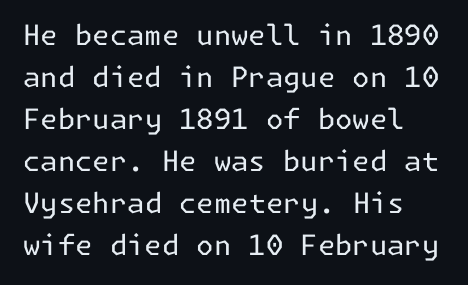
The glyphs in this specimen are sans serif. Letters have the restrained weight of plain body copy at most. Students, note that the glyphs here touch the page at normal intervals. Upright lettering throughout. One glance says typical: line gaps are just what's usual. Quick note: underline off.
